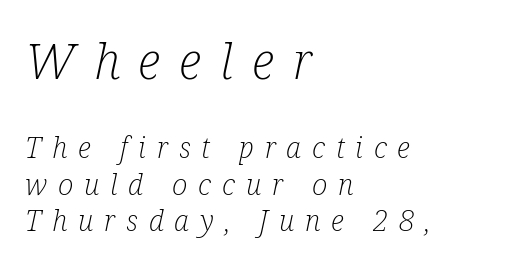
Does the copy run flush right? No — it runs flush left. The letters look calm and open, with moderate or lighter stems. Yep, those are serifs on the letters. Think of a printed novel: that variable character pitch is what you see here.
